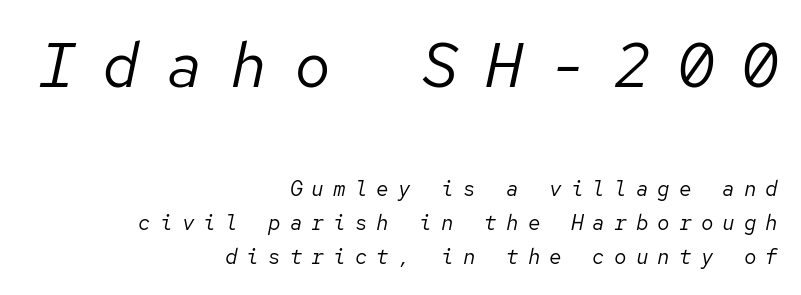
The glyphs look as if they've been sheared to an angle. Looks like terminal output: every glyph gets an equal slot. Bare-footed words on every line. The leading is moderate, giving the passage an even texture. A flush-right, rag-left setting is used for this passage. Character size in the leading block exceeds that of the trailing block.
